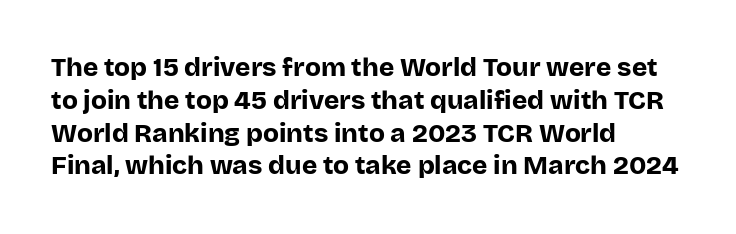
Q: Is the text bold? A: Yes.
Q: Is the text italic (slanted)? A: No, it is upright.
Q: Is the text underlined? A: No.
Q: How is the paragraph aligned? A: Left-aligned.
Q: Is the spacing between letters normal or unusually wide? A: Normal.
Q: Is the spacing between lines tight, normal or loose? A: Normal.
